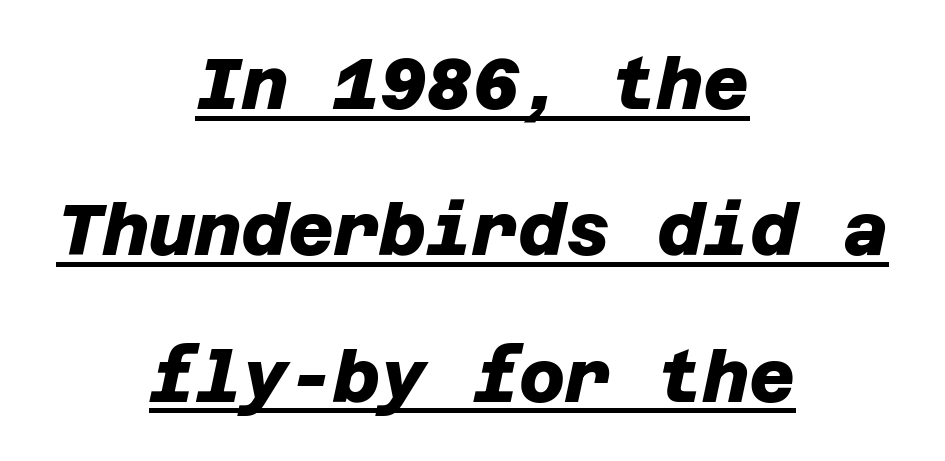
The image shows 71 px heavy sans-serif type; set centered, loose line spacing (2.06x), normal letter spacing, underlined; low stroke contrast and a large x-height.
